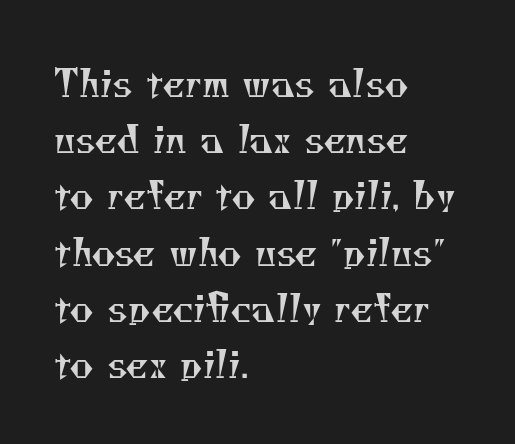
Successive baselines arrive at the customary interval. Observe the ordinary spacing: letters are neighbours, not strangers. On a weight scale, this lands at 450 or below. The passage shown is typed in a proportional face where columns would drift.
